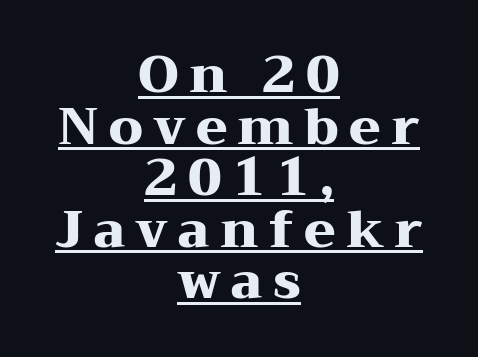
A typographer would call this underscored text. The characters look thick and weighty, a clear bold. Serifs: yes, visible at the terminals of the letterforms. A student would call this center alignment; a typographer would say set centered. Caption: expanded tracking, letters set apart.
